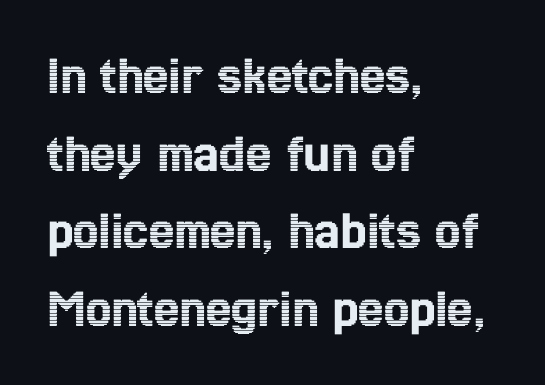
Q: Is the text italic (slanted)? A: No, it is upright.
Q: Is the text underlined? A: No.
Q: How is the paragraph aligned? A: Left-aligned.
Q: Is the spacing between letters normal or unusually wide? A: Normal.
Q: Is the spacing between lines tight, normal or loose? A: Normal.
Q: Width (condensed, normal, or wide)? A: Condensed.
Q: x-height? A: Medium.
Q: Monospaced? A: No.
